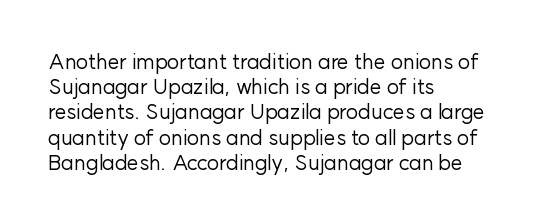
Q: Is the text bold? A: No.
Q: Is the text italic (slanted)? A: No, it is upright.
Q: Is the text underlined? A: No.
Q: How is the paragraph aligned? A: Left-aligned.
Q: Is the spacing between letters normal or unusually wide? A: Normal.
